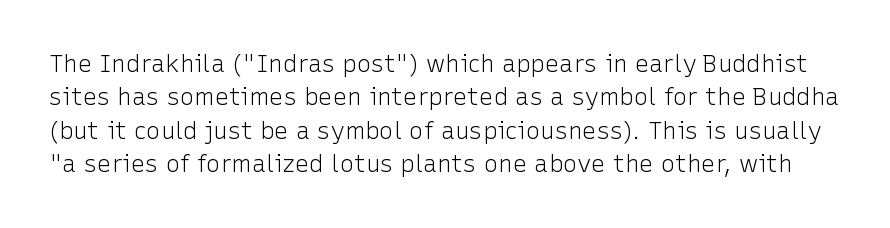
The image shows 24 px text type, upright; set normal line spacing (1.39x), normal letter spacing, not underlined.
